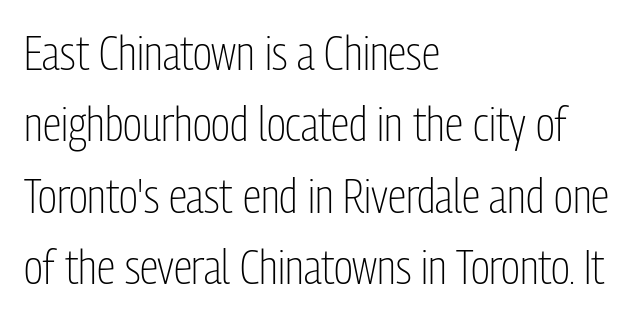
The typeface has the unassuming heft of standard copy or less. Font category for this specimen: sans-serif. Posture: straight, roman, zero tilt. Is there much room between lines? A standard amount, neither cramped nor airy. This sample is left-justified, so line endings fall wherever the words run out. Only glyphs here, with clear space below each row.
